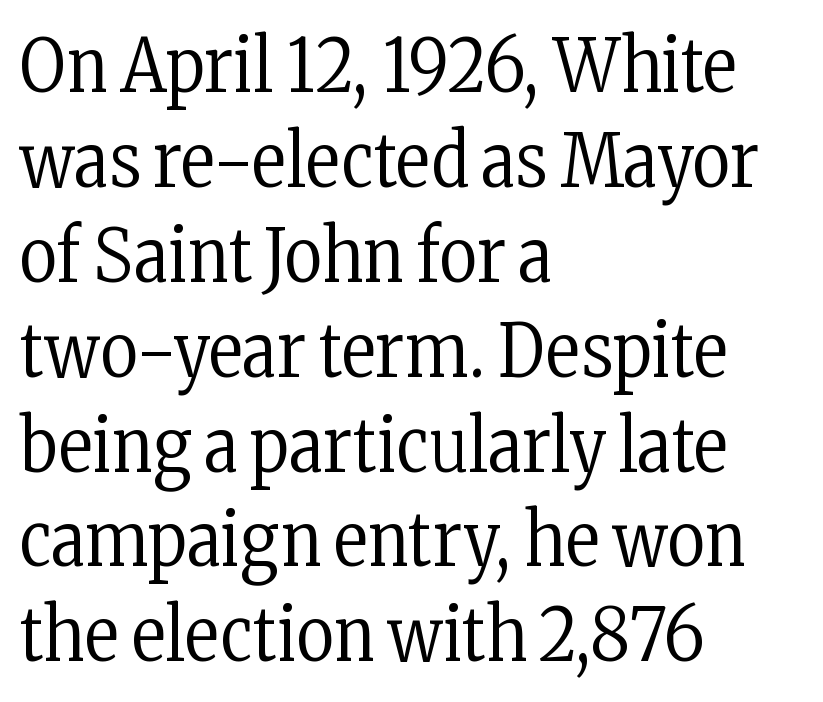
Q: Is the text bold? A: No.
Q: Is the text italic (slanted)? A: No, it is upright.
Q: Is the typeface a serif or a sans-serif typeface? A: Serif.
Q: Is the text underlined? A: No.
Q: How is the paragraph aligned? A: Left-aligned.
Q: Is the spacing between letters normal or unusually wide? A: Normal.
Q: Is the spacing between lines tight, normal or loose? A: Normal.
Q: Width (condensed, normal, or wide)? A: Condensed.
Q: Stroke contrast? A: Low.
Q: x-height? A: Medium.
Q: Monospaced? A: No.
